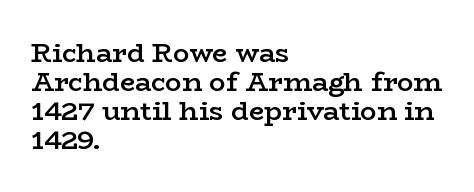
{"italic": "no", "bold": "semi", "underline": "no", "align": "left", "line_spacing": "tight", "line_spacing_ratio": 1.07, "letter_spacing": "normal", "letter_spacing_em": 0.0, "glyph_px": 27}
